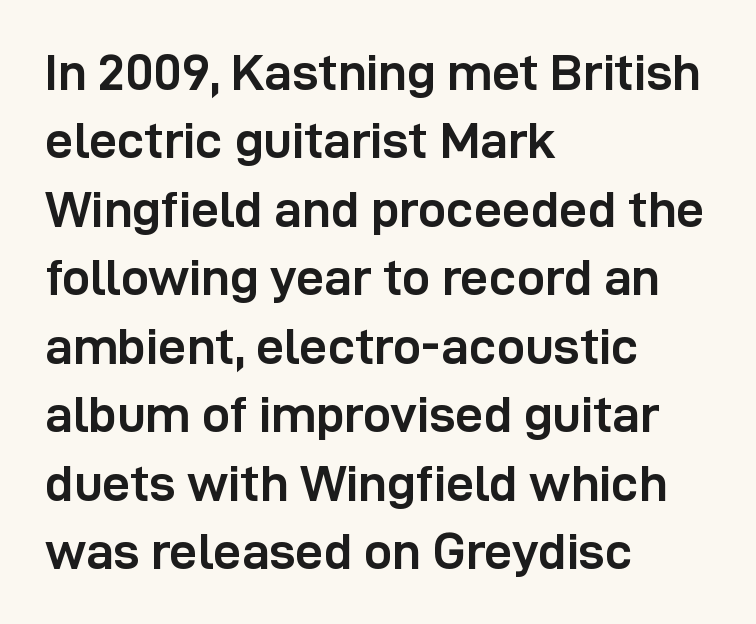
Q: Is the text bold? A: Yes.
Q: Is the text italic (slanted)? A: No, it is upright.
Q: Is the typeface a serif or a sans-serif typeface? A: Sans-serif.
Q: Is the text underlined? A: No.
Q: How is the paragraph aligned? A: Left-aligned.
Q: Is the spacing between letters normal or unusually wide? A: Normal.
Q: Is the spacing between lines tight, normal or loose? A: Normal.
Q: Width (condensed, normal, or wide)? A: Normal.
Q: Stroke contrast? A: Low.
Q: x-height? A: Medium.
Q: Monospaced? A: No.
